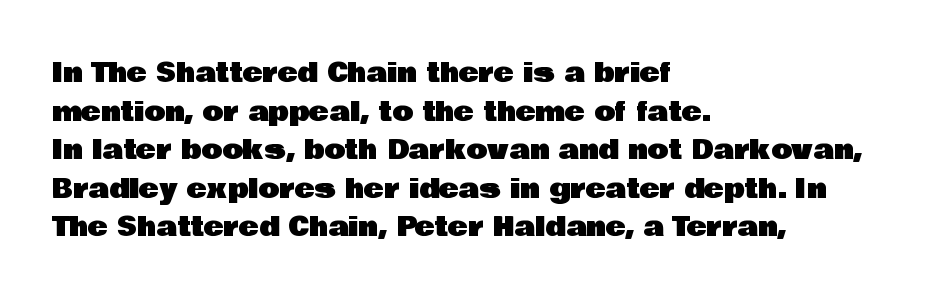
Q: Is the text italic (slanted)? A: No, it is upright.
Q: Is the text underlined? A: No.
Q: How is the paragraph aligned? A: Left-aligned.
Q: Is the spacing between letters normal or unusually wide? A: Normal.
Q: Is the spacing between lines tight, normal or loose? A: Normal.
